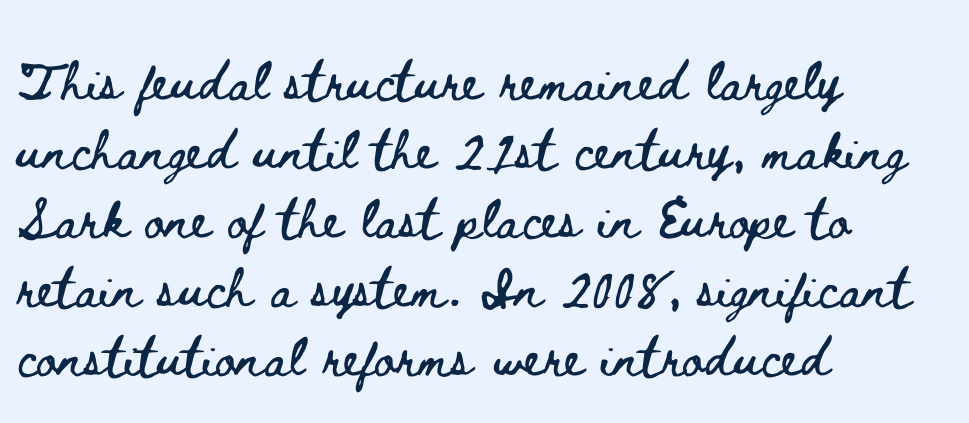
{"width": "wide", "stroke_contrast": "low", "x_height": "small", "monospaced": "no", "underline": "no", "align": "left", "line_spacing": "normal", "line_spacing_ratio": 1.38, "letter_spacing": "normal", "letter_spacing_em": 0.0, "glyph_px": 50}
